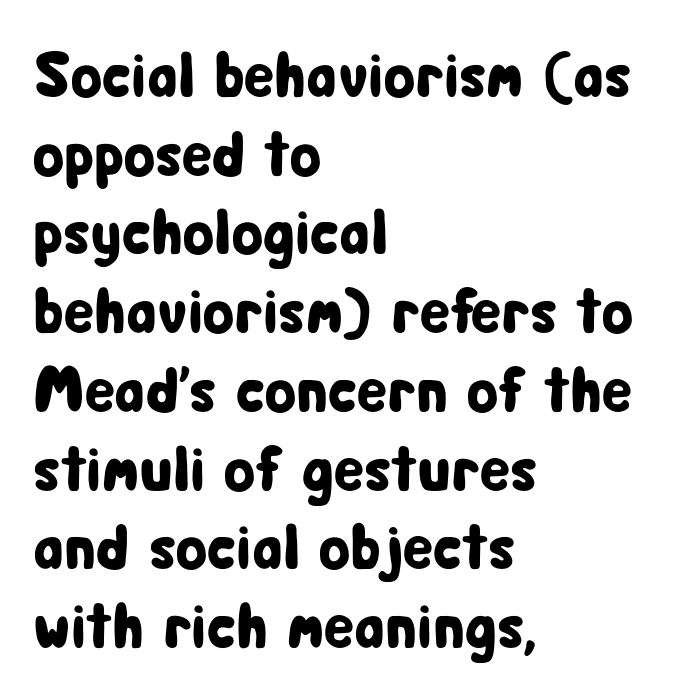
No extra tracking has been applied to these lines. The space directly below the letters is spotless. Nope, not italic — everything's standing straight. Each letter keeps its own natural width here, so spacing adapts to shape. The designer went with a sans here, leaving each stem footless. Every row of glyphs begins at an identical x-position on the left.
